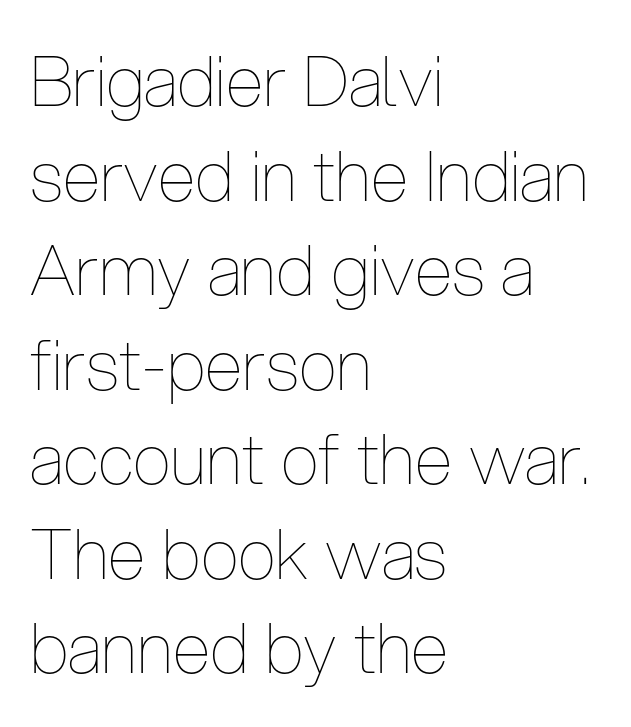
The image shows 69 px thin, condensed type, upright; set left-aligned, normal line spacing (1.37x), normal letter spacing, not underlined; low stroke contrast and a medium x-height.
